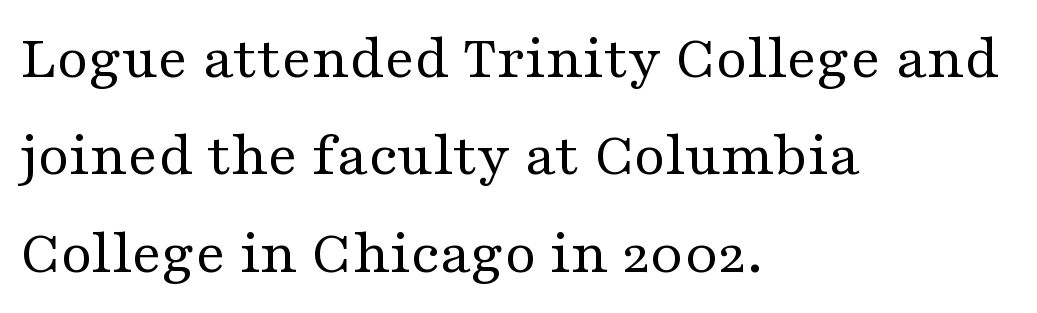
This block has exactly the height ordinary leading produces. Does the lettering tilt? It doesn't — this is upright. No heavy texture on the line: the type isn't bold. The type family on display is of the serif kind.
